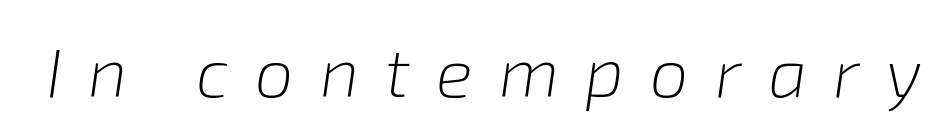
The image shows 69 px light type, italic (leaning right); set unusually wide letter spacing (+0.38 em), not underlined; low stroke contrast and a medium x-height.
